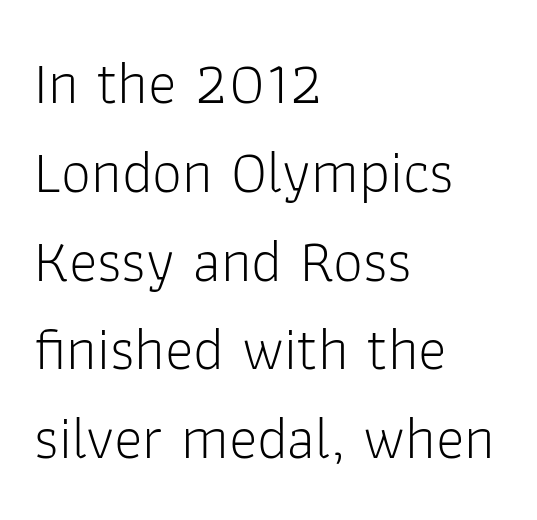
The type family on display is of the sans-serif kind. Plain, unruled lines of type. Character widths vary here, with narrow letters taking less room than wide ones. Characters remain perfectly vertical along every line. The passage shown is not bold in any degree. Nothing unusual about the tracking: characters are spaced as the font intends.
